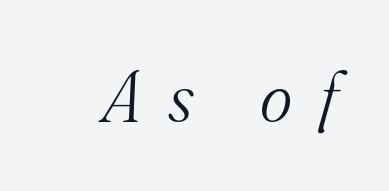
{"serif": "yes", "italic": "yes", "lean": "right", "slant_degrees": 16, "bold": "no", "weight": "light", "width": "normal", "stroke_contrast": "medium", "x_height": "small", "monospaced": "no", "underline": "no", "letter_spacing": "wide", "letter_spacing_em": 0.38, "glyph_px": 70}
